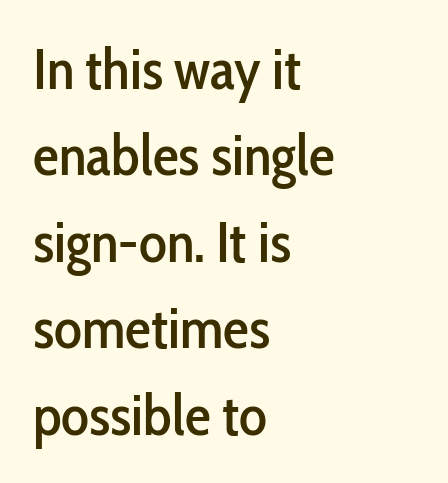
{"serif": "no", "italic": "no", "width": "condensed", "stroke_contrast": "low", "x_height": "medium", "monospaced": "no", "underline": "no", "align": "left", "line_spacing": "normal", "line_spacing_ratio": 1.49, "letter_spacing": "normal", "letter_spacing_em": 0.0, "glyph_px": 58}
